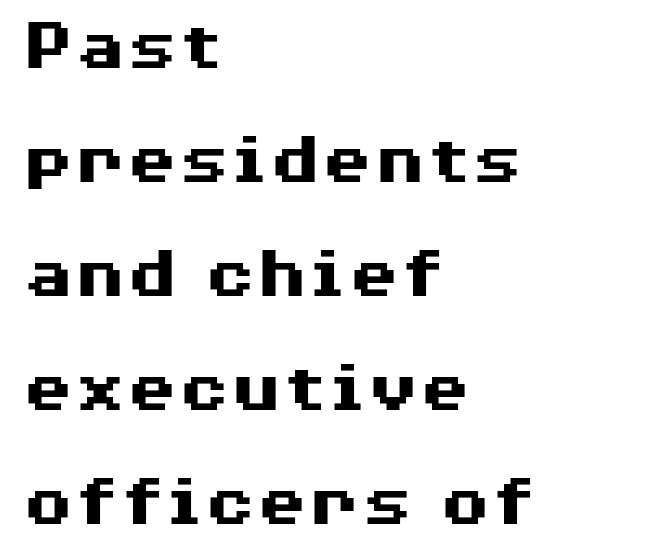
Q: Is the text bold? A: Yes.
Q: Is the text italic (slanted)? A: No, it is upright.
Q: Is the typeface a serif or a sans-serif typeface? A: Sans-serif.
Q: Is the text underlined? A: No.
Q: How is the paragraph aligned? A: Left-aligned.
Q: Is the spacing between letters normal or unusually wide? A: Normal.
Q: Is the spacing between lines tight, normal or loose? A: Normal.
Q: Width (condensed, normal, or wide)? A: Wide.
Q: Stroke contrast? A: Medium.
Q: x-height? A: Medium.
Q: Monospaced? A: No.
